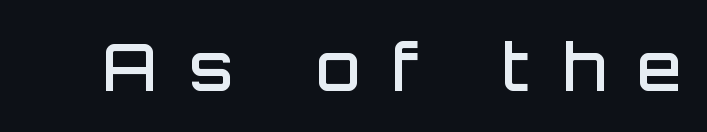
Q: Is the text bold? A: Semi-bold.
Q: Is the text italic (slanted)? A: No, it is upright.
Q: Is the typeface a serif or a sans-serif typeface? A: Sans-serif.
Q: Is the text underlined? A: No.
Q: Is the spacing between letters normal or unusually wide? A: Unusually wide.
Q: Width (condensed, normal, or wide)? A: Normal.
Q: Stroke contrast? A: Low.
Q: x-height? A: Large.
Q: Monospaced? A: No.
